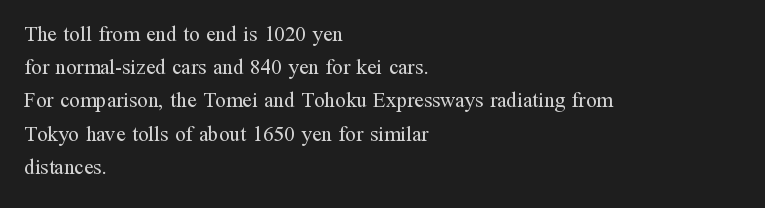
Q: Is the text bold? A: No.
Q: Is the text italic (slanted)? A: No, it is upright.
Q: Is the text underlined? A: No.
Q: How is the paragraph aligned? A: Left-aligned.
Q: Is the spacing between letters normal or unusually wide? A: Normal.
Q: Is the spacing between lines tight, normal or loose? A: Normal.
